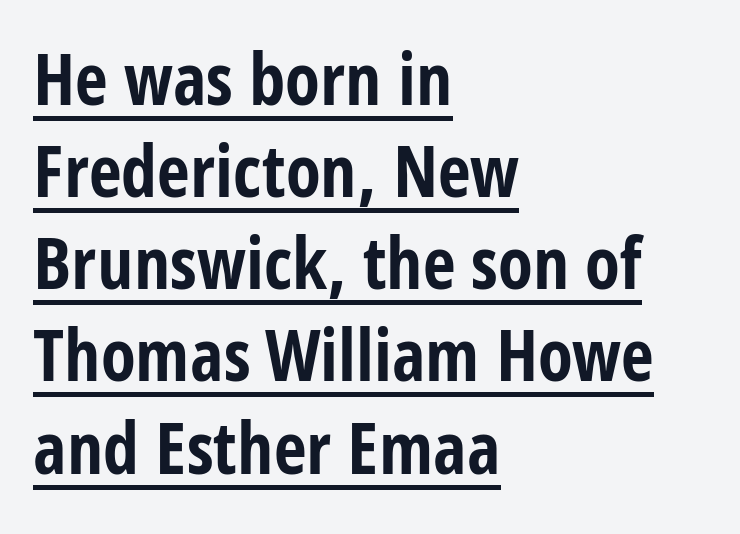
{"serif": "no", "italic": "no", "bold": "yes", "weight": "bold", "width": "condensed", "stroke_contrast": "low", "x_height": "large", "monospaced": "no", "underline": "yes", "align": "left", "line_spacing": "normal", "line_spacing_ratio": 1.28, "letter_spacing": "normal", "letter_spacing_em": 0.0, "glyph_px": 72}
